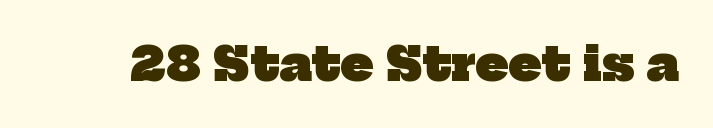
Q: Is the text bold? A: Yes.
Q: Is the typeface a serif or a sans-serif typeface? A: Serif.
Q: Is the text underlined? A: No.
Q: Is the spacing between letters normal or unusually wide? A: Normal.
Q: Width (condensed, normal, or wide)? A: Normal.
Q: Stroke contrast? A: Low.
Q: x-height? A: Medium.
Q: Monospaced? A: No.
